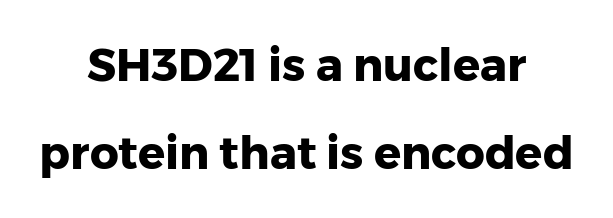
Caption: bold face, heavy strokes. To sum up the face: it is a sans, with no serifs. The passage shown has conventional tracking throughout. Reading down the block, each line starts at a different indent, mirrored at its end. Honestly, the rows look like they've been pulled way apart.
